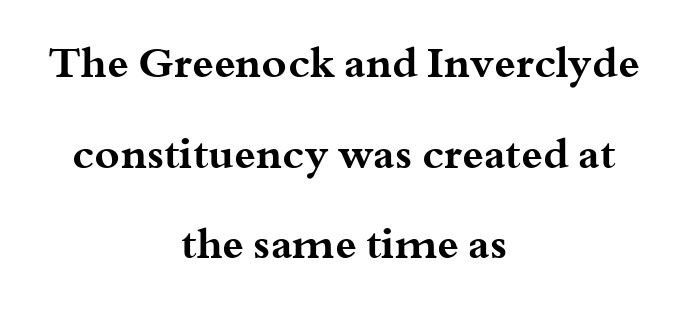
The image shows 43 px bold, wide serif type, upright; set centered, loose line spacing (2.11x), normal letter spacing, not underlined; medium stroke contrast and a small x-height.
